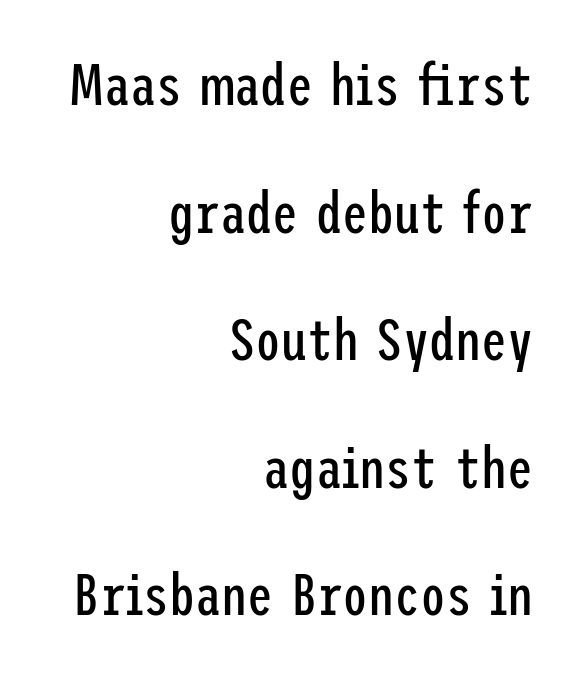
Q: Is the text bold? A: No.
Q: Is the text italic (slanted)? A: No, it is upright.
Q: Is the typeface a serif or a sans-serif typeface? A: Sans-serif.
Q: Is the text underlined? A: No.
Q: How is the paragraph aligned? A: Right-aligned.
Q: Is the spacing between letters normal or unusually wide? A: Normal.
Q: Is the spacing between lines tight, normal or loose? A: Loose.
Q: Width (condensed, normal, or wide)? A: Condensed.
Q: Stroke contrast? A: Low.
Q: x-height? A: Medium.
